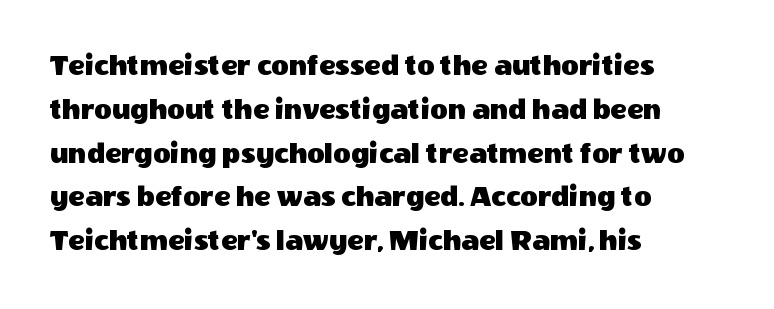
This sample uses plain, unmodified letter spacing. Upright lettering throughout. Words float on clear page, feet unadorned. Spacing verdict: proportional, widths tailored to each character.
